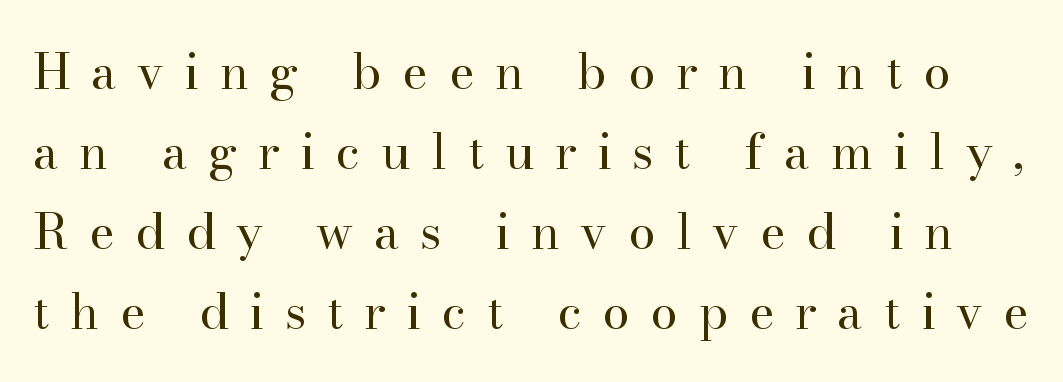
Q: Is the text bold? A: No.
Q: Is the text italic (slanted)? A: No, it is upright.
Q: Is the typeface a serif or a sans-serif typeface? A: Serif.
Q: Is the text underlined? A: No.
Q: Is the spacing between letters normal or unusually wide? A: Unusually wide.
Q: Is the spacing between lines tight, normal or loose? A: Normal.
Q: Width (condensed, normal, or wide)? A: Normal.
Q: Stroke contrast? A: High.
Q: x-height? A: Small.
Q: Monospaced? A: No.
